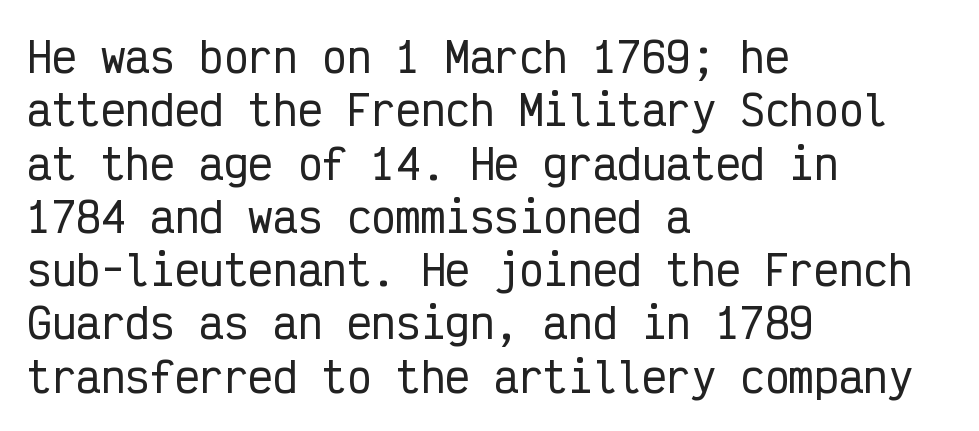
Q: Is the text italic (slanted)? A: No, it is upright.
Q: Is the typeface a serif or a sans-serif typeface? A: Sans-serif.
Q: Is the text underlined? A: No.
Q: How is the paragraph aligned? A: Left-aligned.
Q: Is the spacing between letters normal or unusually wide? A: Normal.
Q: Is the spacing between lines tight, normal or loose? A: Normal.
Q: Width (condensed, normal, or wide)? A: Condensed.
Q: Stroke contrast? A: Low.
Q: x-height? A: Medium.
Q: Monospaced? A: Yes.
